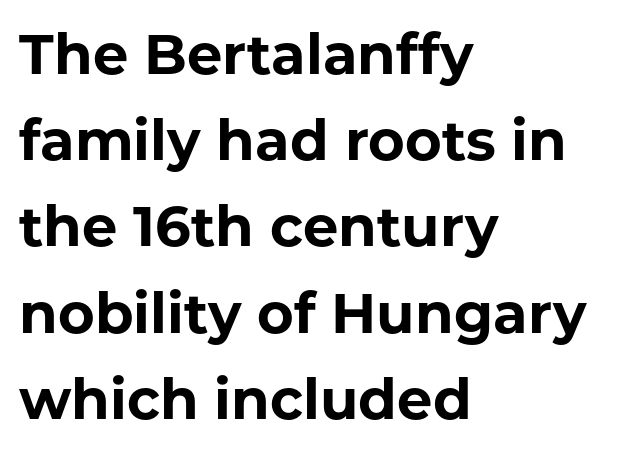
What's the leading like? Ordinary, nothing unusual. Check under the words: just untouched page. The rendering uses a bold face; every stroke is thick and dark. The glyphs in this specimen are sans serif.
